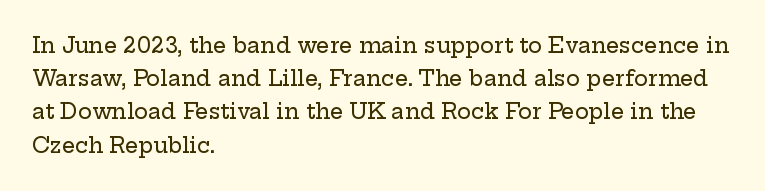
The image shows 21 px text type, upright; set left-aligned, normal line spacing (1.58x), normal letter spacing, not underlined.
